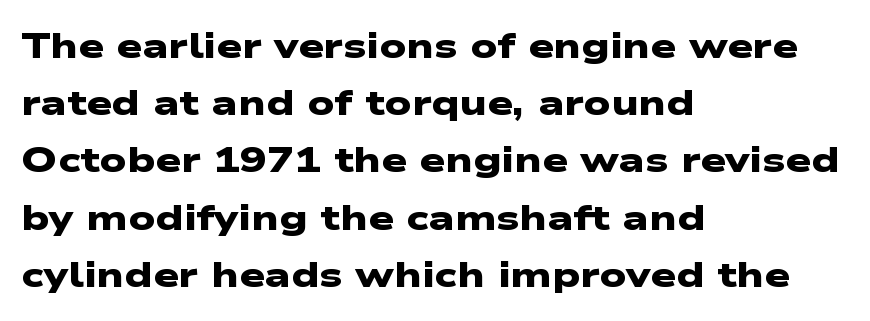
Q: Is the text bold? A: Yes.
Q: Is the typeface a serif or a sans-serif typeface? A: Sans-serif.
Q: Is the text underlined? A: No.
Q: How is the paragraph aligned? A: Left-aligned.
Q: Is the spacing between letters normal or unusually wide? A: Normal.
Q: Is the spacing between lines tight, normal or loose? A: Normal.
Q: Width (condensed, normal, or wide)? A: Wide.
Q: Stroke contrast? A: Low.
Q: x-height? A: Medium.
Q: Monospaced? A: No.
